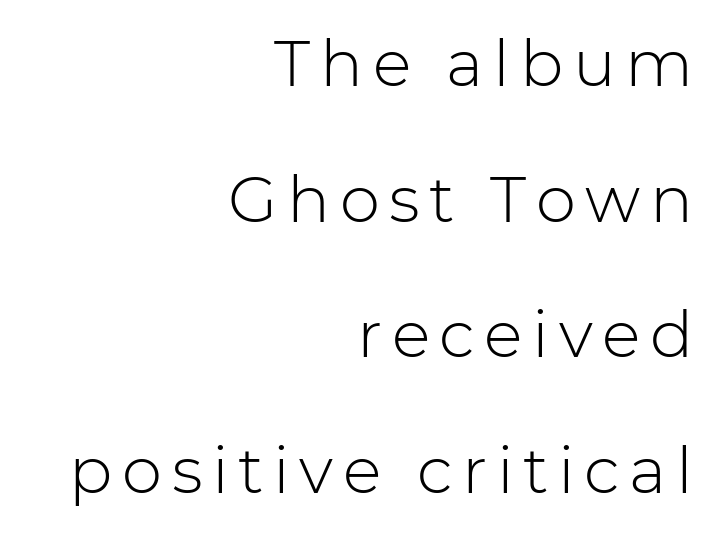
The image shows 64 px light sans-serif type, upright; set right-aligned, loose line spacing (2.12x), not underlined; low stroke contrast and a medium x-height.
